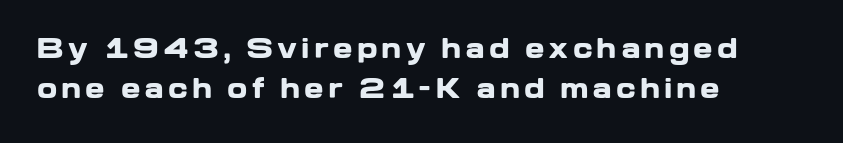
Regarding leading, the lines here are spaced in the standard way. Nobody drew a line under any word here. The glyphs have the mass of a bold cut. Left-aligned paragraph, ragged on the right. If you drew a line through each stem, it would be perfectly vertical.
